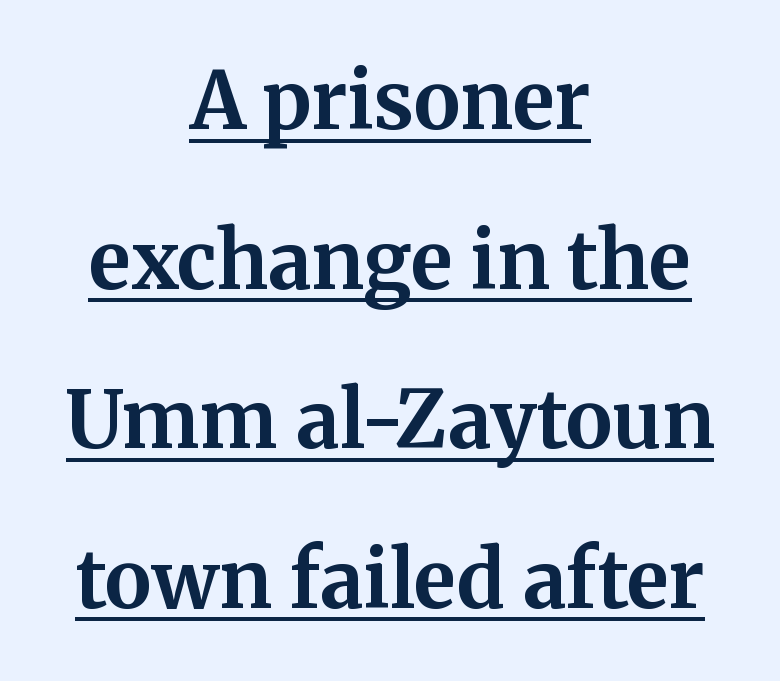
Q: Is the text bold? A: Yes.
Q: Is the text italic (slanted)? A: No, it is upright.
Q: Is the typeface a serif or a sans-serif typeface? A: Serif.
Q: Is the text underlined? A: Yes.
Q: How is the paragraph aligned? A: Centered.
Q: Is the spacing between letters normal or unusually wide? A: Normal.
Q: Is the spacing between lines tight, normal or loose? A: Loose.
Q: Width (condensed, normal, or wide)? A: Normal.
Q: Stroke contrast? A: Medium.
Q: x-height? A: Medium.
Q: Monospaced? A: No.
